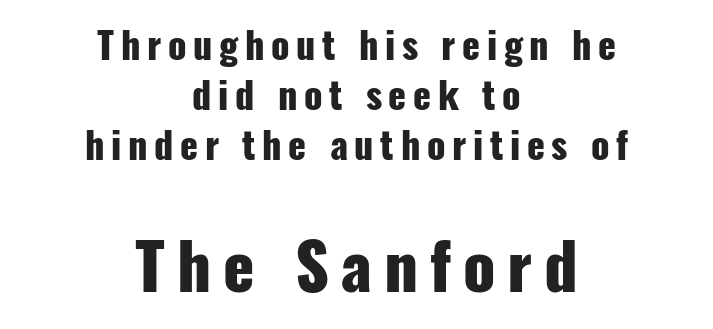
The image shows 65 px heavy, condensed sans-serif type, upright; set centered, normal line spacing (1.35x), not underlined; the second (bottom) block is 1.76x larger; low stroke contrast and a medium x-height.
